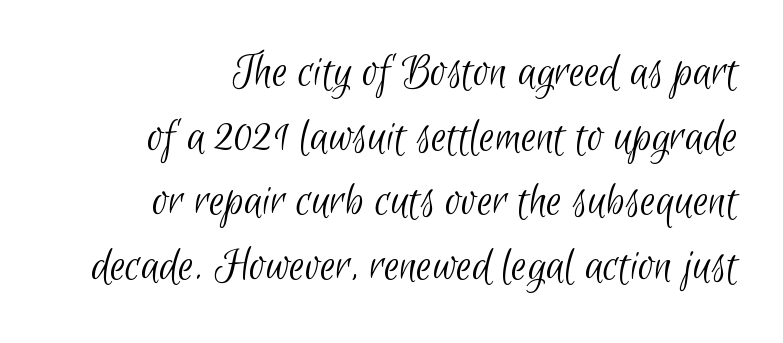
Stroke terminals: plain, sans-serif. This sample has the flowing, uneven cadence of proportional lettering. Just letters on the line, the space beneath them empty. Is the stroke heavy? The answer is a plain regular-or-lighter. Horizontally, the lines are justified to the trailing edge only. The rows are spaced the way most documents space them.
